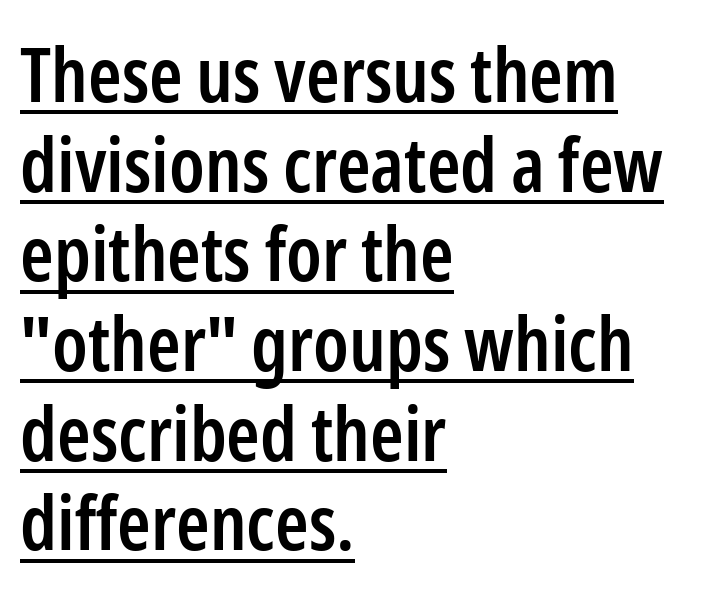
{"serif": "no", "italic": "no", "bold": "semi", "weight": "semibold", "width": "condensed", "stroke_contrast": "low", "x_height": "medium", "monospaced": "no", "underline": "yes", "align": "left", "line_spacing_ratio": 1.18, "letter_spacing": "normal", "letter_spacing_em": 0.0, "glyph_px": 76}
